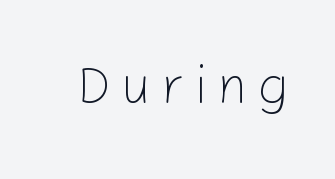
{"serif": "no", "italic": "no", "bold": "no", "weight": "light", "width": "normal", "stroke_contrast": "low", "x_height": "medium", "monospaced": "no", "underline": "no", "glyph_px": 52}
